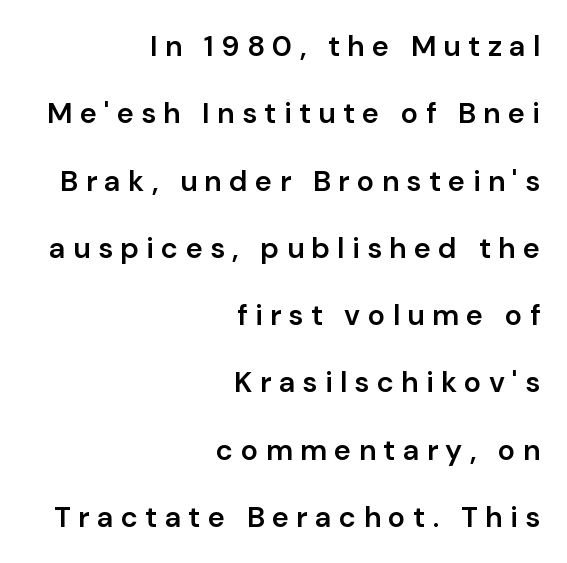
Q: Is the text bold? A: Semi-bold.
Q: Is the text italic (slanted)? A: No, it is upright.
Q: Is the typeface a serif or a sans-serif typeface? A: Sans-serif.
Q: Is the text underlined? A: No.
Q: How is the paragraph aligned? A: Right-aligned.
Q: Is the spacing between letters normal or unusually wide? A: Unusually wide.
Q: Is the spacing between lines tight, normal or loose? A: Loose.
Q: Width (condensed, normal, or wide)? A: Normal.
Q: Stroke contrast? A: Low.
Q: x-height? A: Medium.
Q: Monospaced? A: No.
